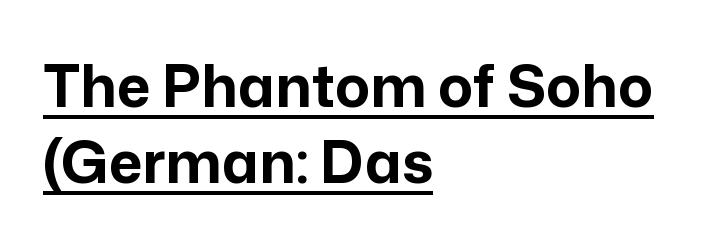
In terms of posture, this sample is upright. A classic flush-left, rag-right setting is used for this passage. This sample carries an underscore along the baseline area. You could not count columns in this text — the font is proportionally spaced. You'd pick this weight for a headline — it's a proper bold. This rendering employs a face without finishing strokes, i.e., a sans-serif.
